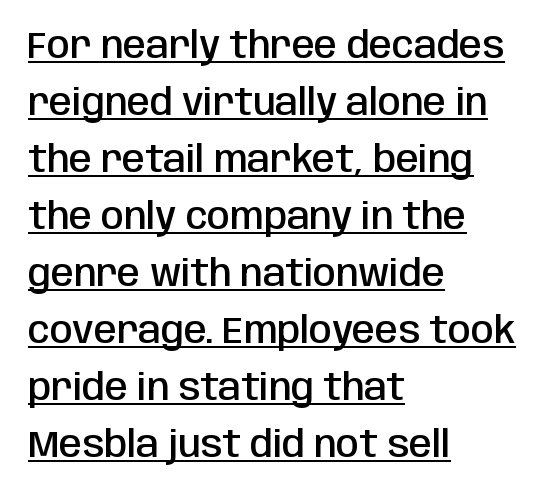
How heavy is the stroke? Medium-heavy — a semibold, shy of bold. A student would call this left alignment; a typographer would say flush left, rag right. Think of a printed novel: that variable character pitch is what you see here. Typographically, this falls in the sans-serif category.
